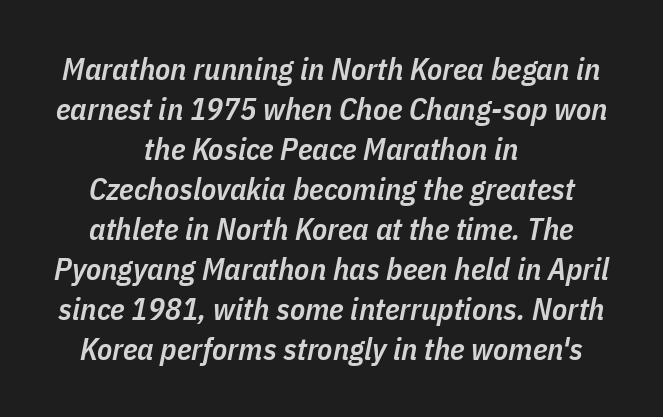
Q: Is the text bold? A: Semi-bold.
Q: Is the text italic (slanted)? A: Yes, it leans right by about 11 degrees.
Q: Is the text underlined? A: No.
Q: How is the paragraph aligned? A: Centered.
Q: Is the spacing between letters normal or unusually wide? A: Normal.
Q: Is the spacing between lines tight, normal or loose? A: Normal.
Q: Width (condensed, normal, or wide)? A: Condensed.
Q: Stroke contrast? A: Low.
Q: x-height? A: Medium.
Q: Monospaced? A: No.
